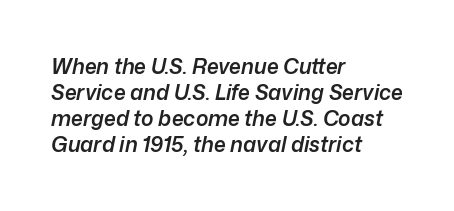
{"italic": "yes", "lean": "right", "slant_degrees": 12, "bold": "semi", "underline": "no", "align": "left", "line_spacing_ratio": 1.24, "letter_spacing": "normal", "letter_spacing_em": 0.0, "glyph_px": 21}
